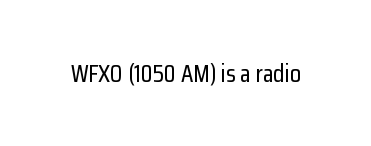
The image shows 25 px text type, upright; set normal letter spacing, not underlined.
